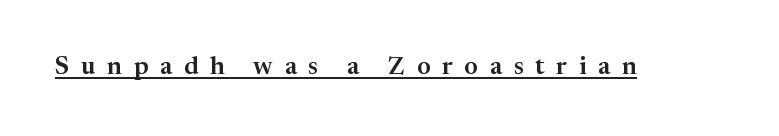
The image shows 25 px text type, upright; set unusually wide letter spacing (+0.47 em), underlined.
